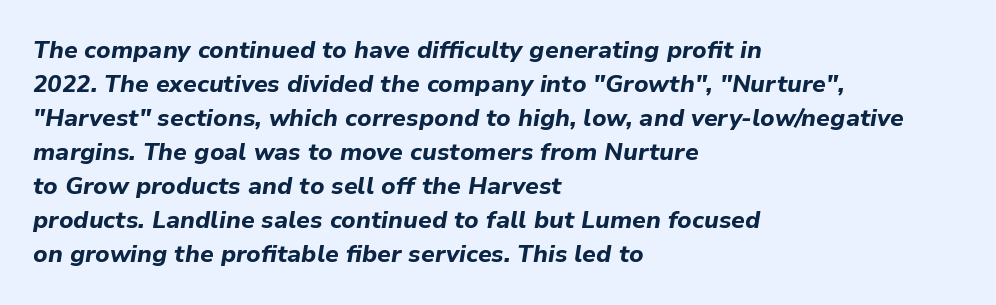
Q: Is the text bold? A: Yes.
Q: Is the text italic (slanted)? A: Yes, it leans right by about 9 degrees.
Q: Is the text underlined? A: No.
Q: How is the paragraph aligned? A: Left-aligned.
Q: Is the spacing between letters normal or unusually wide? A: Normal.
Q: Is the spacing between lines tight, normal or loose? A: Normal.
